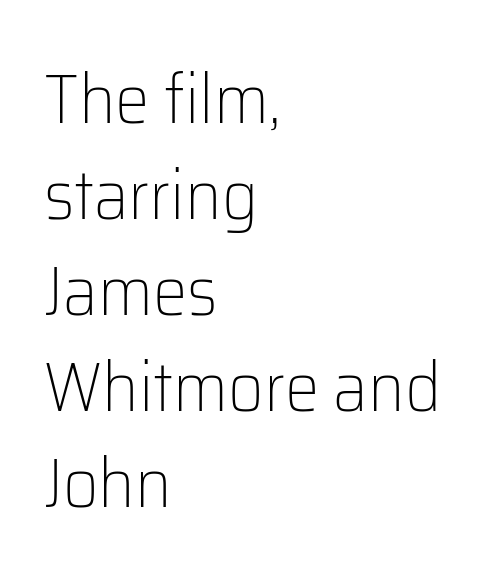
The image shows 69 px light sans-serif type, upright; set left-aligned, normal line spacing (1.39x), normal letter spacing, not underlined; low stroke contrast and a medium x-height.
